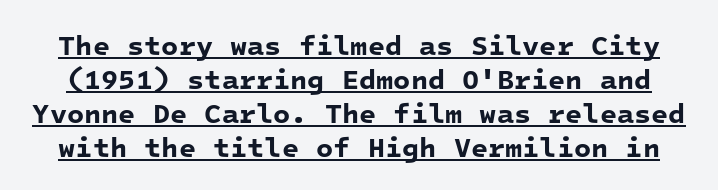
The image shows 28 px bold sans-serif type, monospaced; set line spacing 1.21x, normal letter spacing, underlined; low stroke contrast and a medium x-height.
